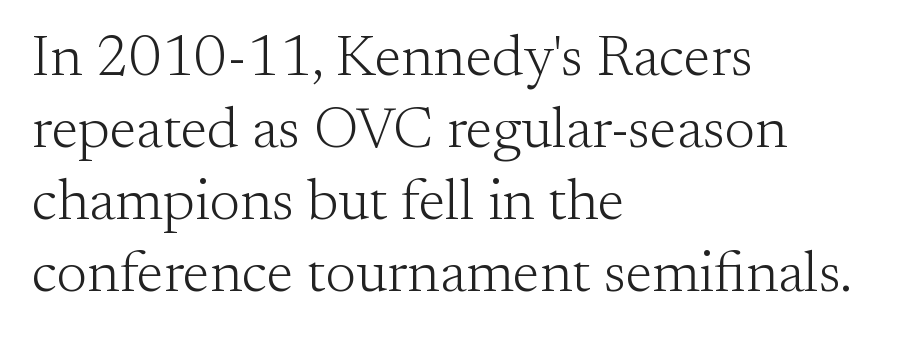
{"serif": "yes", "italic": "no", "bold": "no", "weight": "light", "width": "normal", "stroke_contrast": "medium", "x_height": "small", "monospaced": "no", "underline": "no", "align": "left", "line_spacing_ratio": 1.24, "letter_spacing": "normal", "letter_spacing_em": 0.0, "glyph_px": 58}
